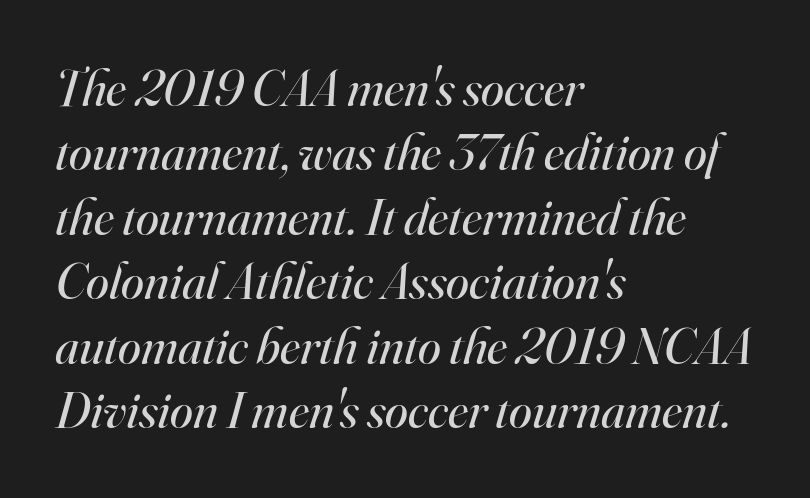
{"serif": "yes", "italic": "yes", "lean": "right", "slant_degrees": 16, "bold": "no", "weight": "regular", "width": "normal", "stroke_contrast": "high", "x_height": "small", "monospaced": "no", "underline": "no", "align": "left", "line_spacing_ratio": 1.24, "letter_spacing": "normal", "letter_spacing_em": 0.0, "glyph_px": 52}
